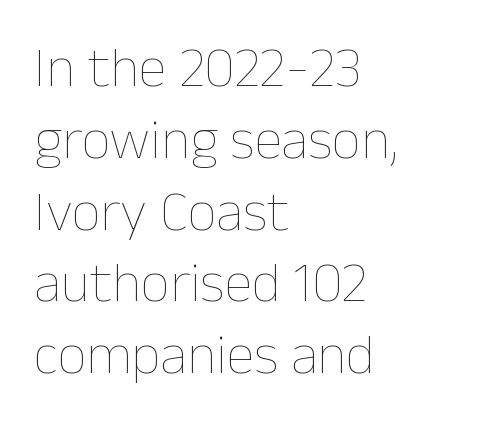
The image shows 57 px thin type, upright; set left-aligned, normal line spacing (1.26x), normal letter spacing, not underlined; low stroke contrast and a medium x-height.
